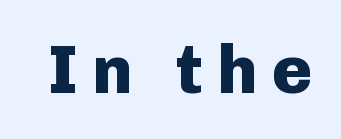
The image shows 68 px heavy sans-serif type, upright; set unusually wide letter spacing (+0.21 em), not underlined; low stroke contrast and a medium x-height.
